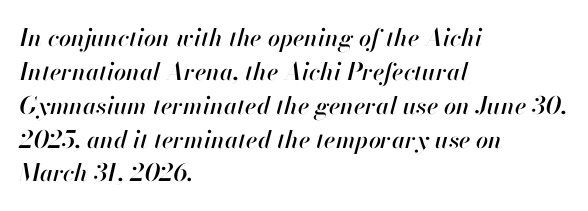
{"italic": "yes", "lean": "right", "slant_degrees": 13, "underline": "no", "align": "left", "line_spacing": "normal", "line_spacing_ratio": 1.41, "letter_spacing": "normal", "letter_spacing_em": 0.0, "glyph_px": 24}
